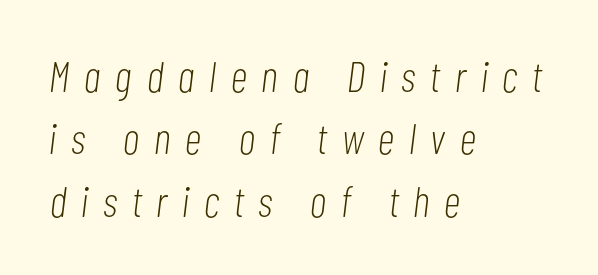
{"italic": "yes", "lean": "right", "slant_degrees": 7, "bold": "no", "weight": "light", "width": "condensed", "stroke_contrast": "low", "x_height": "medium", "monospaced": "no", "underline": "no", "align": "left", "line_spacing": "normal", "line_spacing_ratio": 1.45, "letter_spacing": "wide", "letter_spacing_em": 0.35, "glyph_px": 43}
